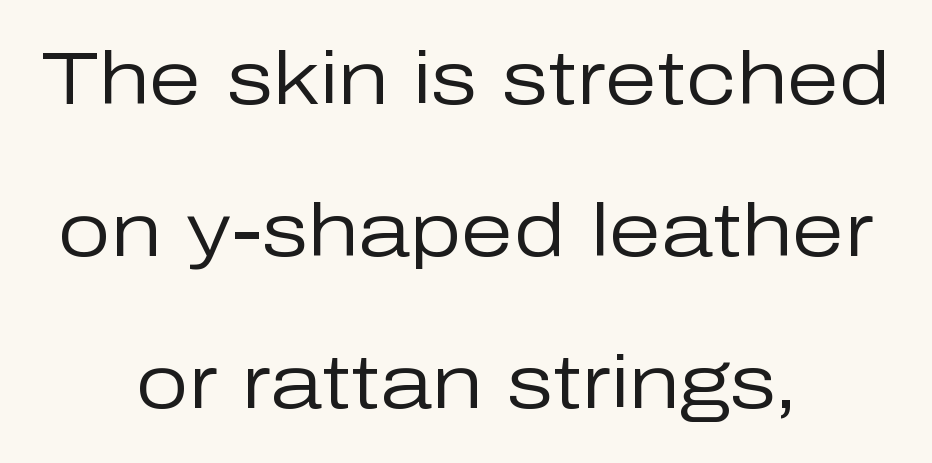
{"serif": "no", "italic": "no", "bold": "no", "weight": "regular", "width": "normal", "stroke_contrast": "low", "x_height": "medium", "monospaced": "no", "underline": "no", "align": "center", "line_spacing": "loose", "line_spacing_ratio": 2.03, "letter_spacing": "normal", "letter_spacing_em": 0.0, "glyph_px": 75}
